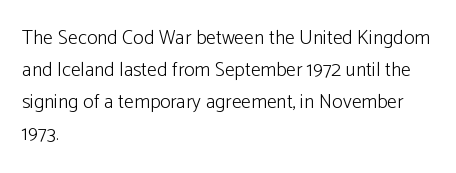
The image shows 20 px text type, upright; set left-aligned, normal line spacing (1.6x), normal letter spacing, not underlined.
